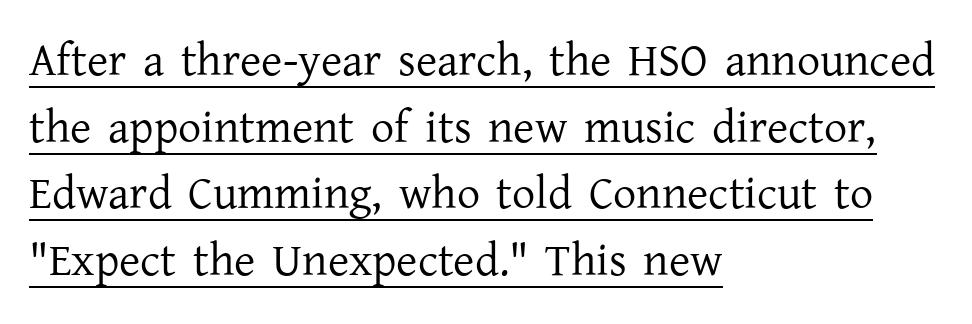
{"serif": "yes", "italic": "no", "bold": "no", "weight": "regular", "width": "normal", "stroke_contrast": "low", "x_height": "medium", "monospaced": "no", "underline": "yes", "align": "left", "line_spacing": "normal", "line_spacing_ratio": 1.45, "letter_spacing": "normal", "letter_spacing_em": 0.0, "glyph_px": 46}
